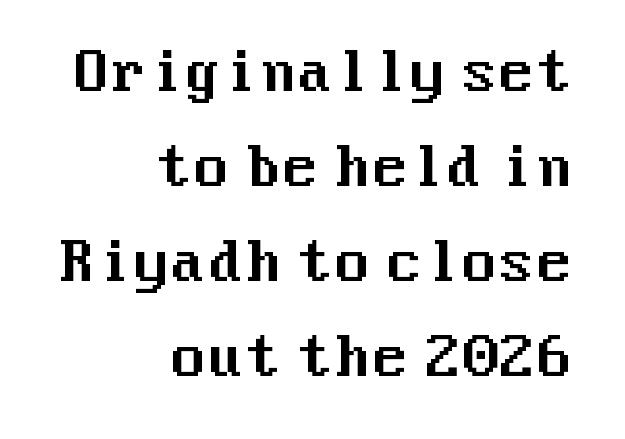
The image shows 54 px sans-serif type, upright; set right-aligned, line spacing 1.76x, normal letter spacing, not underlined; medium stroke contrast and a medium x-height.
